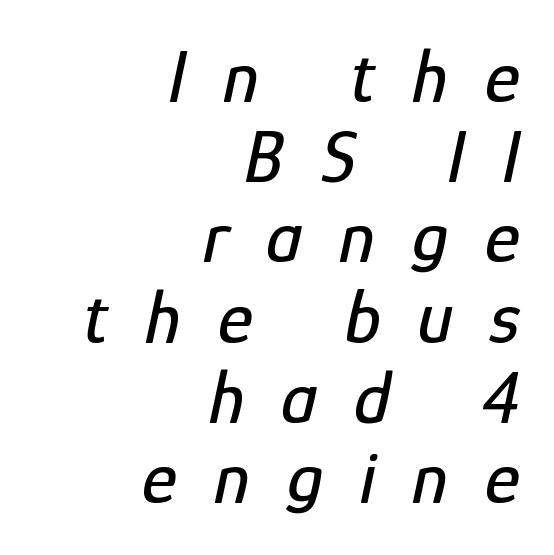
Q: Is the text italic (slanted)? A: Yes, it leans right by about 12 degrees.
Q: Is the text underlined? A: No.
Q: How is the paragraph aligned? A: Right-aligned.
Q: Is the spacing between letters normal or unusually wide? A: Unusually wide.
Q: Is the spacing between lines tight, normal or loose? A: Tight.
Q: Width (condensed, normal, or wide)? A: Condensed.
Q: Stroke contrast? A: Low.
Q: x-height? A: Medium.
Q: Monospaced? A: No.
